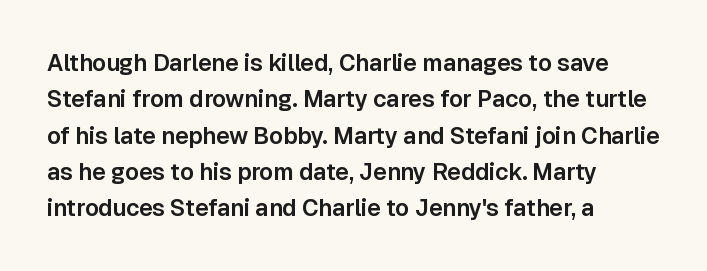
{"italic": "no", "underline": "no", "align": "left", "line_spacing": "normal", "line_spacing_ratio": 1.58, "letter_spacing": "normal", "letter_spacing_em": 0.0, "glyph_px": 23}
